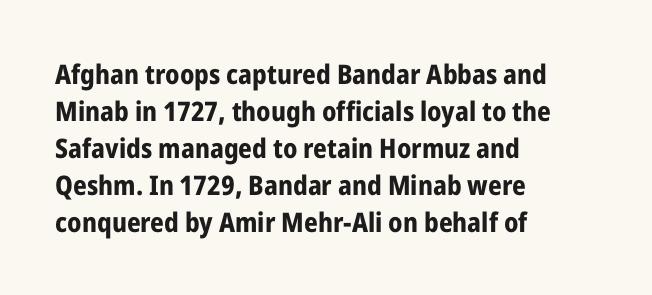
Every character sits straight up, as roman type does. Words appear dense and cohesive because spacing is normal. On the weight axis this lands at bold, roughly 700. In terms of leading, this rendering sits right in the middle.
